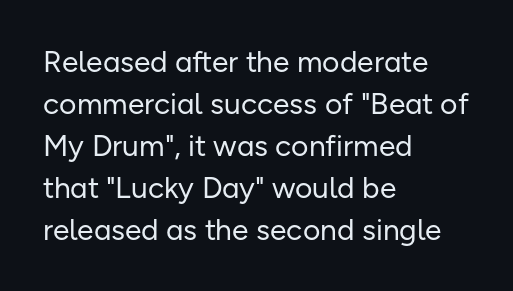
{"serif": "no", "italic": "no", "bold": "no", "weight": "regular", "width": "normal", "stroke_contrast": "low", "x_height": "medium", "monospaced": "no", "underline": "no", "align": "left", "line_spacing": "normal", "line_spacing_ratio": 1.4, "letter_spacing": "normal", "letter_spacing_em": 0.0, "glyph_px": 30}
